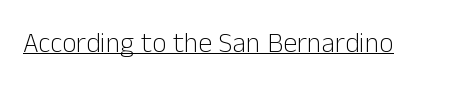
On a weight scale, this lands at 450 or below. Looks like regular typesetting: each glyph gets only the width it needs. Regarding serifs, this sample does without them. Posture: straight, roman, zero tilt. Every word sits above its own underline. This rendering leaves character spacing at its baseline value.
